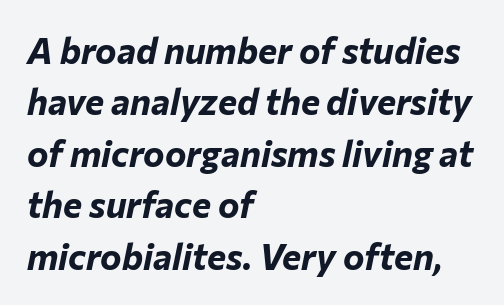
These lines keep a tight, regular rhythm from letter to letter. All the whitespace from short lines collects on the right. The sample has been set heavy, in full bold. The specimen omits any rule beneath the text block's lines. Every character sits at an angle, as italics do. Rows of type keep a routine distance in the vertical direction.
